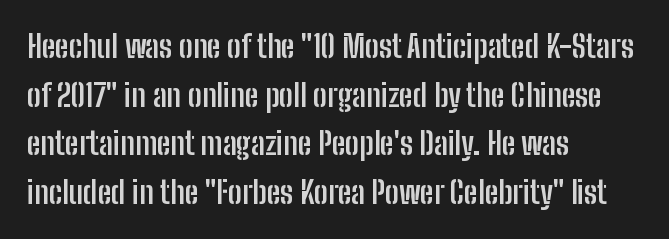
What kind of face is this? One without serifs — a sans. Bold? Absolutely — the strokes are thick and heavy. Quick note: underline off. You could call the tracking neutral — neither tight nor loose. Is this a fixed-width face? No — the glyphs have proportional, varying widths. The space between consecutive lines is moderate.
